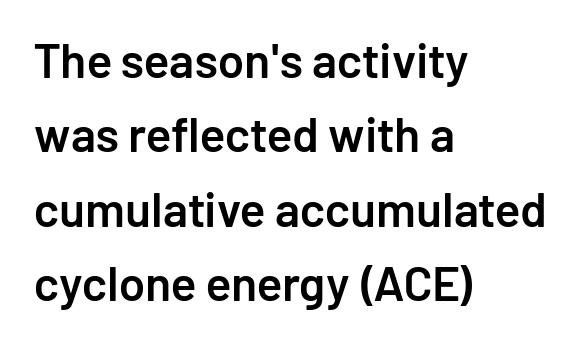
Q: Is the text bold? A: Semi-bold.
Q: Is the text italic (slanted)? A: No, it is upright.
Q: Is the typeface a serif or a sans-serif typeface? A: Sans-serif.
Q: Is the text underlined? A: No.
Q: How is the paragraph aligned? A: Left-aligned.
Q: Is the spacing between letters normal or unusually wide? A: Normal.
Q: Is the spacing between lines tight, normal or loose? A: Normal.
Q: Width (condensed, normal, or wide)? A: Normal.
Q: Stroke contrast? A: Low.
Q: x-height? A: Medium.
Q: Monospaced? A: No.
